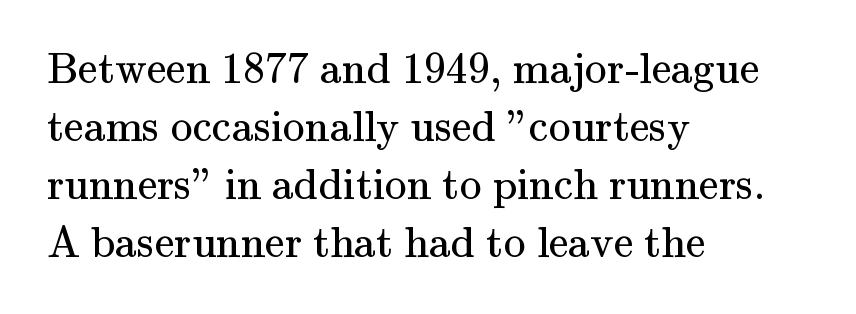
The typesetter chose a ragged-right arrangement here. Does extra space separate the letters? No, they use regular spacing. This rendering employs a face with finishing strokes, i.e., a serif. Stroke mass is kept to a normal reading level or below.
